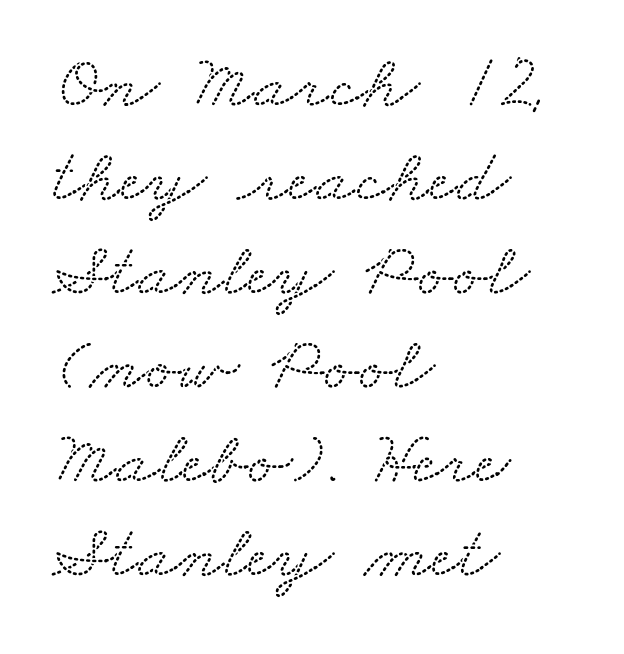
Q: Is the typeface a serif or a sans-serif typeface? A: Serif.
Q: Is the text underlined? A: No.
Q: How is the paragraph aligned? A: Left-aligned.
Q: Is the spacing between letters normal or unusually wide? A: Normal.
Q: Width (condensed, normal, or wide)? A: Wide.
Q: Stroke contrast? A: Low.
Q: x-height? A: Small.
Q: Monospaced? A: No.
